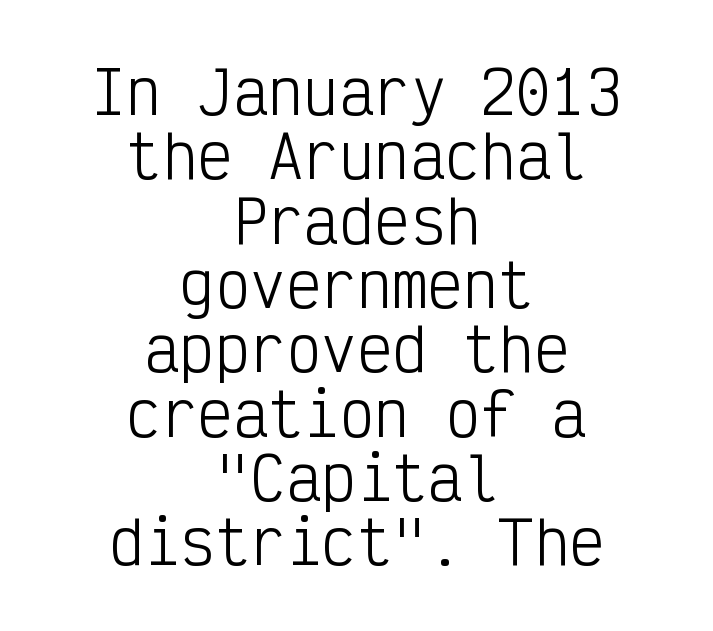
Q: Is the text bold? A: No.
Q: Is the text italic (slanted)? A: No, it is upright.
Q: Is the typeface a serif or a sans-serif typeface? A: Sans-serif.
Q: Is the text underlined? A: No.
Q: How is the paragraph aligned? A: Centered.
Q: Is the spacing between letters normal or unusually wide? A: Normal.
Q: Is the spacing between lines tight, normal or loose? A: Tight.
Q: Width (condensed, normal, or wide)? A: Condensed.
Q: Stroke contrast? A: Low.
Q: x-height? A: Medium.
Q: Monospaced? A: Yes.
